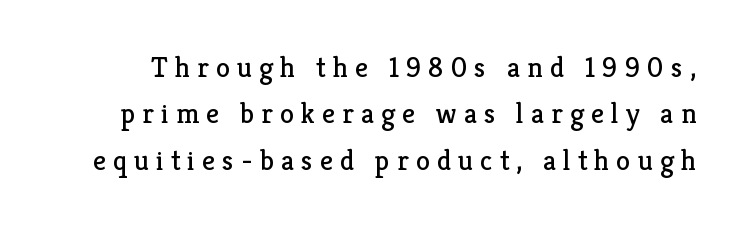
The passage shown is typed in a proportional face where columns would drift. The leading is moderate, giving the passage an even texture. The space directly below the letters is spotless. Posture: straight, roman, zero tilt. Each stroke keeps to a modest, everyday thickness or less. This rendering employs a face with finishing strokes, i.e., a serif.
